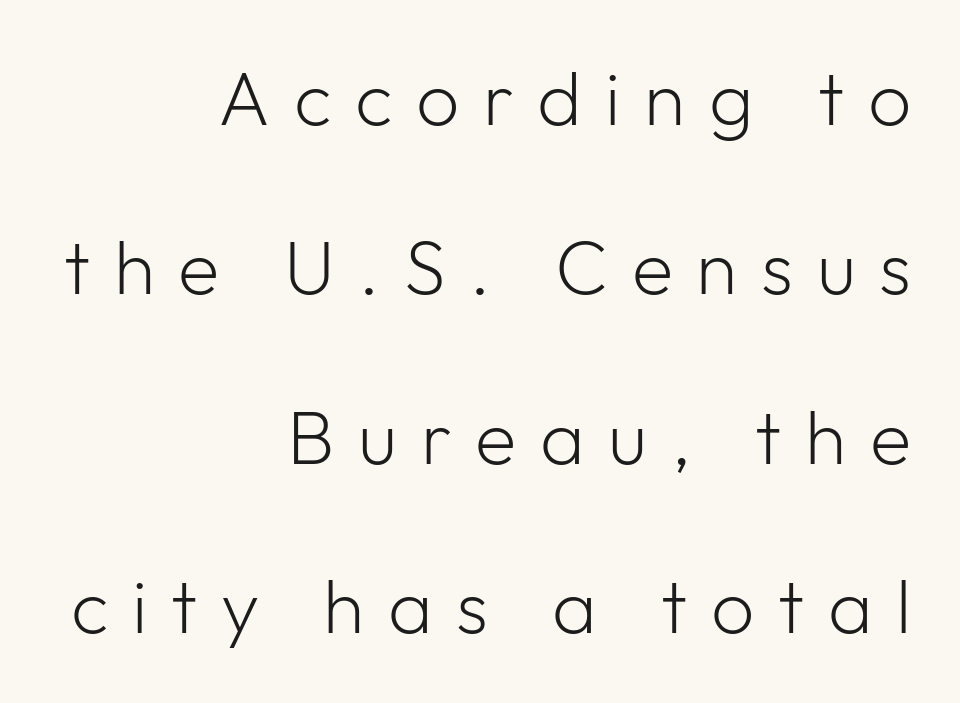
The face used here is proportionally spaced, like ordinary book or web type. The letters look calm and open, with moderate or lighter stems. Vertically, the passage feels expansive, rows floating well apart. The font's upright variant was chosen for this text.
